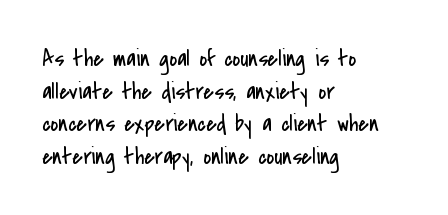
Plain, unruled lines of type. Ordinary non-slanted type is in use. Does extra space separate the letters? No, they use regular spacing. This is not heavy type; no bold has been used. These lines sit exactly where default settings would place them. Reading down the block, your eye returns to a fixed left position each line.
